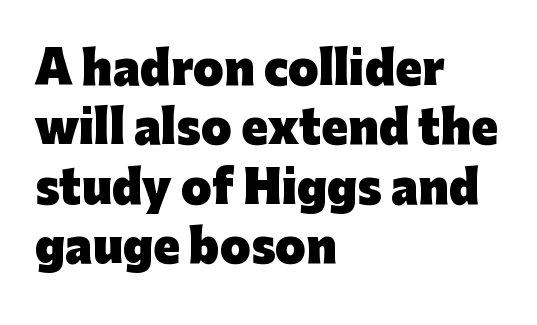
{"serif": "no", "italic": "no", "bold": "yes", "weight": "heavy", "width": "normal", "stroke_contrast": "low", "x_height": "medium", "monospaced": "no", "underline": "no", "align": "left", "line_spacing": "normal", "line_spacing_ratio": 1.35, "letter_spacing": "normal", "letter_spacing_em": 0.0, "glyph_px": 44}
